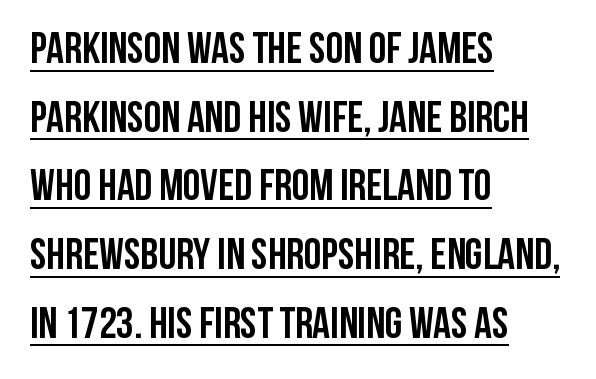
The designer left line spacing at the default. This is sans-serif lettering, the kind often seen on screens and signage. These lines stack with their left ends in a neat column. Inter-character spacing is left at the font's built-in metrics.
